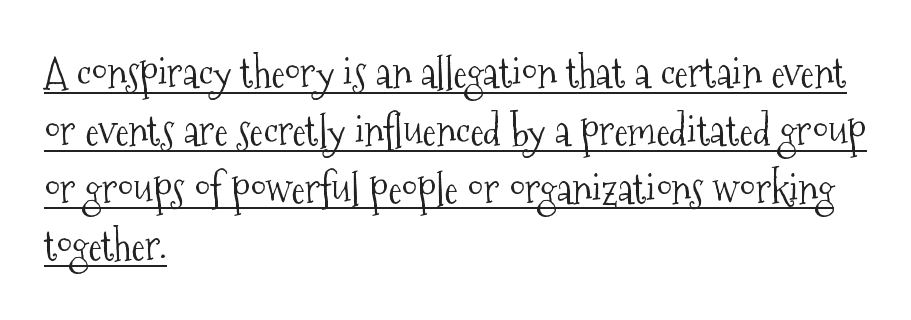
The image shows 41 px light, condensed serif type, upright; set left-aligned, normal line spacing (1.41x), normal letter spacing, underlined; medium stroke contrast and a medium x-height.
